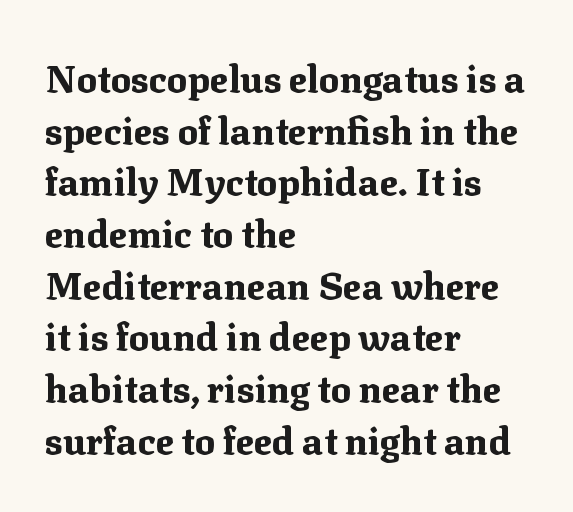
The image shows 38 px bold serif type, upright; set left-aligned, normal line spacing (1.36x), normal letter spacing, not underlined; medium stroke contrast and a medium x-height.
